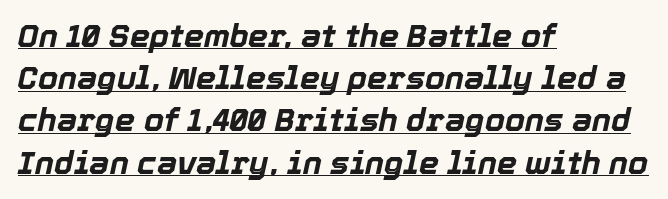
{"italic": "yes", "lean": "right", "slant_degrees": 12, "bold": "yes", "weight": "bold", "width": "normal", "x_height": "medium", "monospaced": "no", "underline": "yes", "align": "left", "line_spacing": "normal", "line_spacing_ratio": 1.32, "letter_spacing": "normal", "letter_spacing_em": 0.0, "glyph_px": 32}
